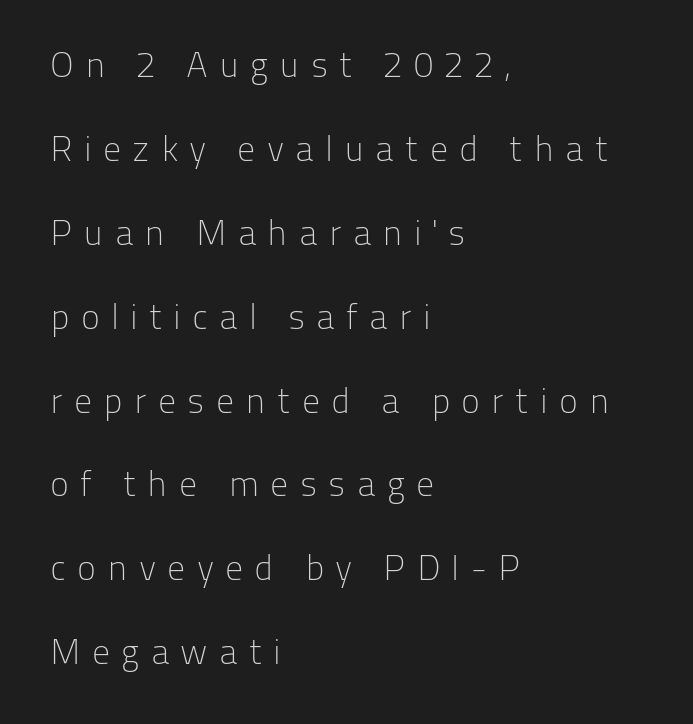
In terms of letterform style, serifs are entirely absent. What stands out about the letter spacing? Its width — letters are far apart. Is this a fixed-width face? No — the glyphs have proportional, varying widths. The lines are quadded left.
